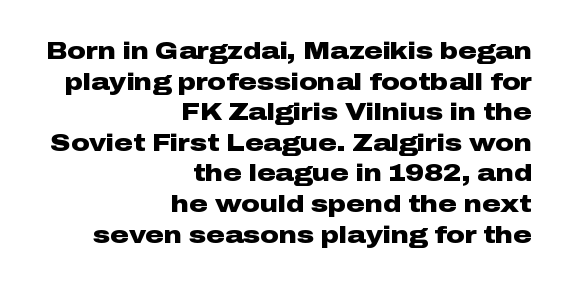
The image shows 23 px bold type, upright; set right-aligned, normal line spacing (1.33x), normal letter spacing, not underlined.
